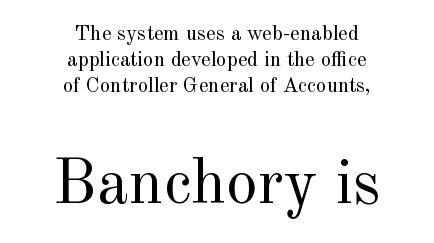
The image shows 64 px regular-weight serif type, upright; set centered, normal line spacing (1.25x), normal letter spacing, not underlined; the second (bottom) block is 3.05x larger; a small x-height.
